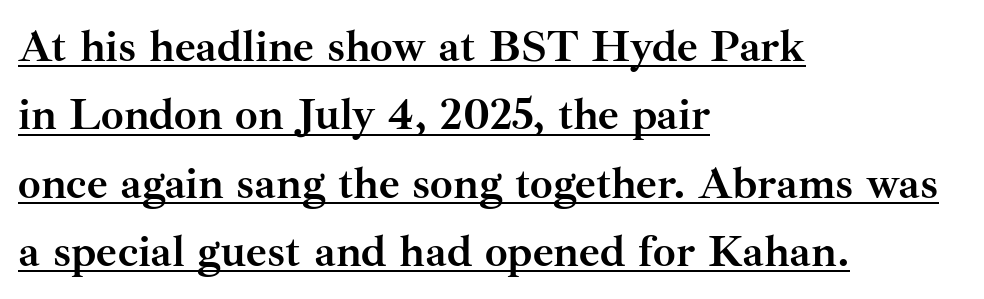
The image shows 45 px semibold serif type, upright; set left-aligned, normal line spacing (1.52x), normal letter spacing, underlined; medium stroke contrast and a small x-height.
